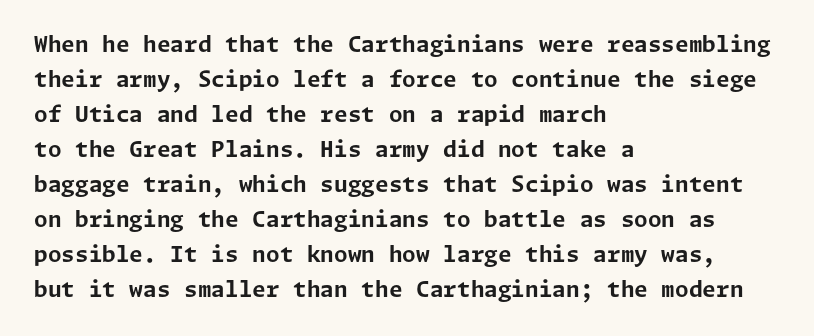
{"italic": "no", "bold": "yes", "underline": "no", "align": "left", "line_spacing": "normal", "line_spacing_ratio": 1.59, "letter_spacing": "normal", "letter_spacing_em": 0.0, "glyph_px": 22}
